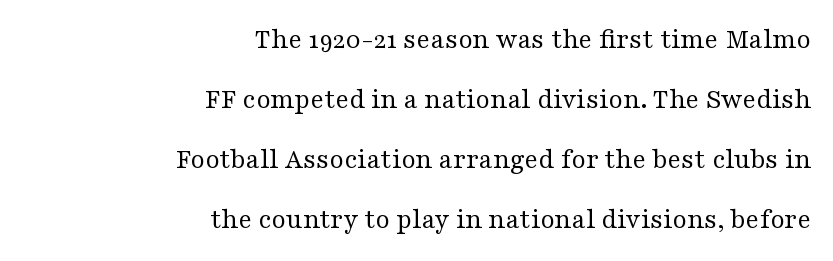
Q: Is the text bold? A: No.
Q: Is the text italic (slanted)? A: No, it is upright.
Q: Is the typeface a serif or a sans-serif typeface? A: Serif.
Q: Is the text underlined? A: No.
Q: How is the paragraph aligned? A: Right-aligned.
Q: Is the spacing between letters normal or unusually wide? A: Normal.
Q: Is the spacing between lines tight, normal or loose? A: Loose.
Q: Width (condensed, normal, or wide)? A: Wide.
Q: Stroke contrast? A: Medium.
Q: x-height? A: Medium.
Q: Monospaced? A: No.
